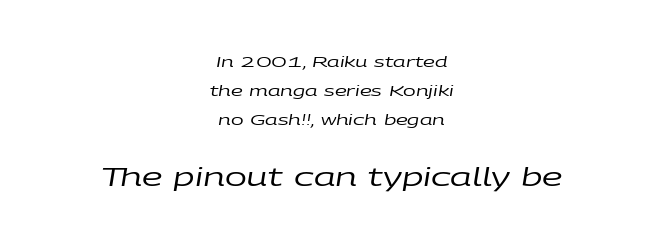
The baseline area is clear. The designer dialed line spacing up above the default. Would a proofreader flag this as italicized? Yes. Horizontal alignment here is central, giving a formal, balanced look. Standard letterfit; no display-style spreading of the glyphs.
